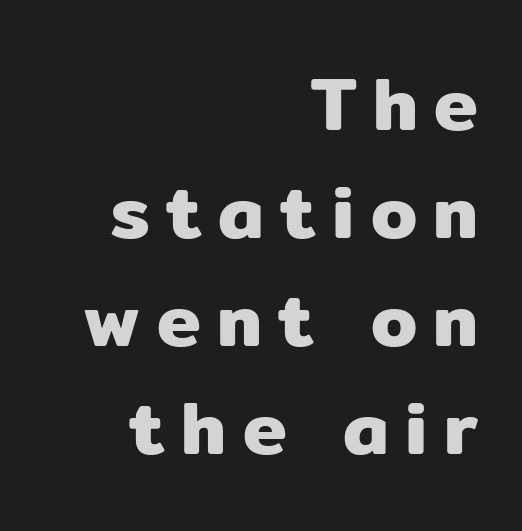
The image shows 74 px sans-serif type, upright; set right-aligned, normal line spacing (1.46x), unusually wide letter spacing (+0.22 em), not underlined; low stroke contrast and a medium x-height.
